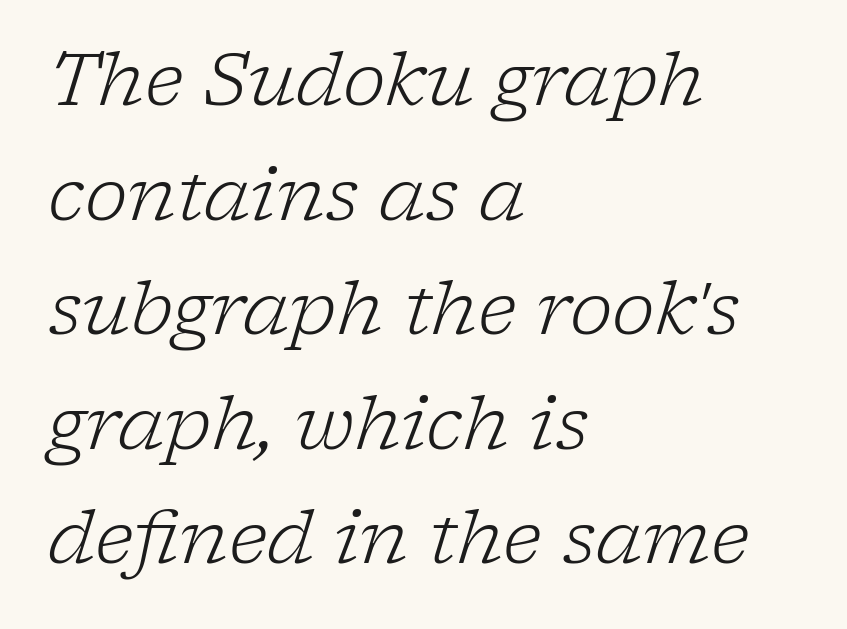
The image shows 73 px light serif type, italic (leaning right); set left-aligned, normal line spacing (1.57x), normal letter spacing, not underlined; low stroke contrast and a medium x-height.
